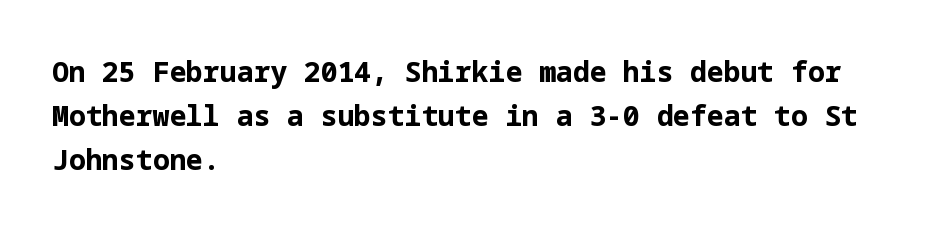
The image shows 28 px bold sans-serif type, upright; set left-aligned, normal line spacing (1.57x), normal letter spacing, not underlined; low stroke contrast and a medium x-height.
